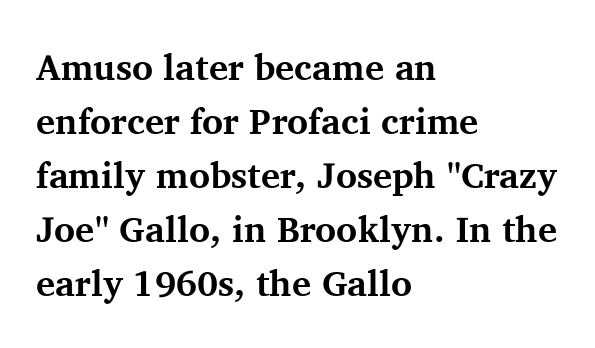
Q: Is the text bold? A: Yes.
Q: Is the text italic (slanted)? A: No, it is upright.
Q: Is the typeface a serif or a sans-serif typeface? A: Serif.
Q: Is the text underlined? A: No.
Q: How is the paragraph aligned? A: Left-aligned.
Q: Is the spacing between letters normal or unusually wide? A: Normal.
Q: Is the spacing between lines tight, normal or loose? A: Normal.
Q: Width (condensed, normal, or wide)? A: Normal.
Q: Stroke contrast? A: Medium.
Q: x-height? A: Medium.
Q: Monospaced? A: No.
